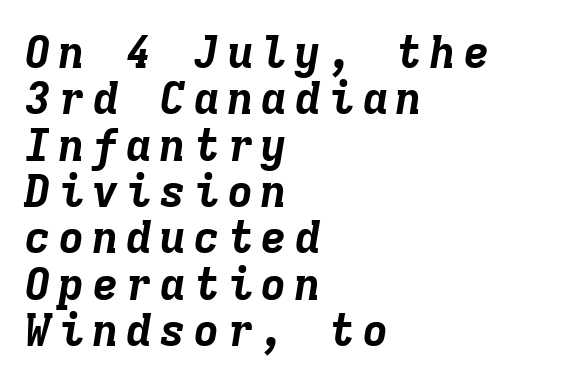
Q: Is the text bold? A: Yes.
Q: Is the text italic (slanted)? A: Yes, it leans right by about 9 degrees.
Q: Is the text underlined? A: No.
Q: How is the paragraph aligned? A: Left-aligned.
Q: Is the spacing between lines tight, normal or loose? A: Tight.
Q: Width (condensed, normal, or wide)? A: Normal.
Q: Stroke contrast? A: Low.
Q: x-height? A: Medium.
Q: Monospaced? A: Yes.
